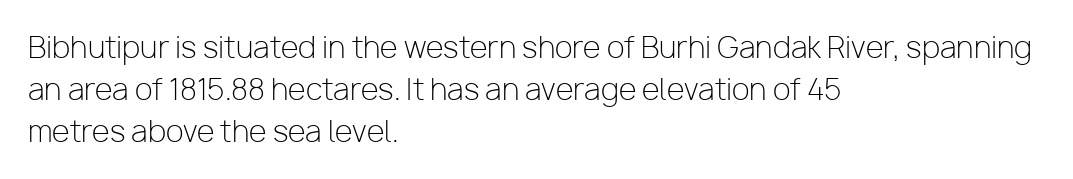
{"serif": "no", "italic": "no", "bold": "no", "weight": "light", "width": "normal", "stroke_contrast": "low", "x_height": "medium", "monospaced": "no", "underline": "no", "align": "left", "line_spacing": "normal", "line_spacing_ratio": 1.45, "letter_spacing": "normal", "letter_spacing_em": 0.0, "glyph_px": 29}
